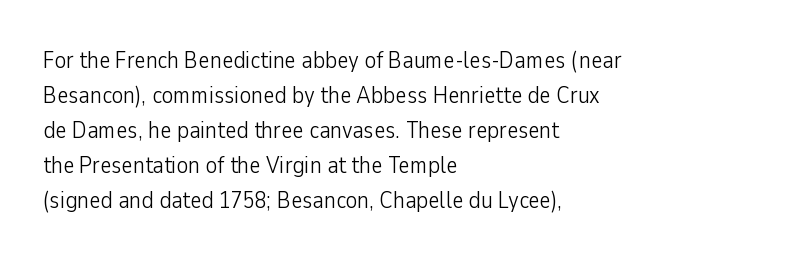
No word sits above an underline. This is the regular roman posture of the typeface. The lines in this sample share a left origin and differ only in where they stop. Successive baselines arrive at the customary interval.
